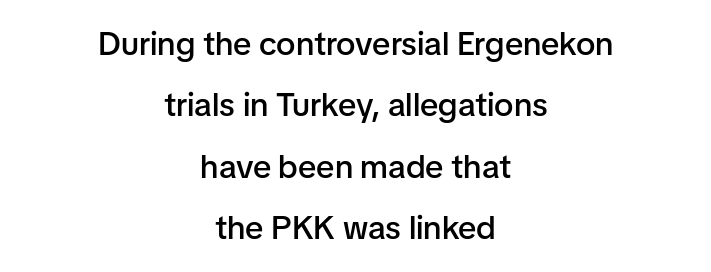
The image shows 33 px semibold sans-serif type, upright; set centered, line spacing 1.86x, normal letter spacing, not underlined; low stroke contrast and a medium x-height.
